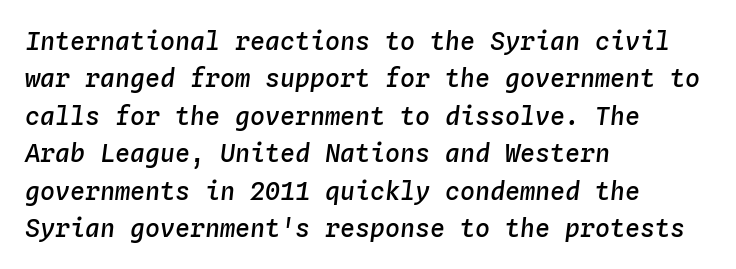
Q: Is the text bold? A: Semi-bold.
Q: Is the text italic (slanted)? A: Yes, it leans right by about 4 degrees.
Q: Is the text underlined? A: No.
Q: How is the paragraph aligned? A: Left-aligned.
Q: Is the spacing between letters normal or unusually wide? A: Normal.
Q: Is the spacing between lines tight, normal or loose? A: Normal.
